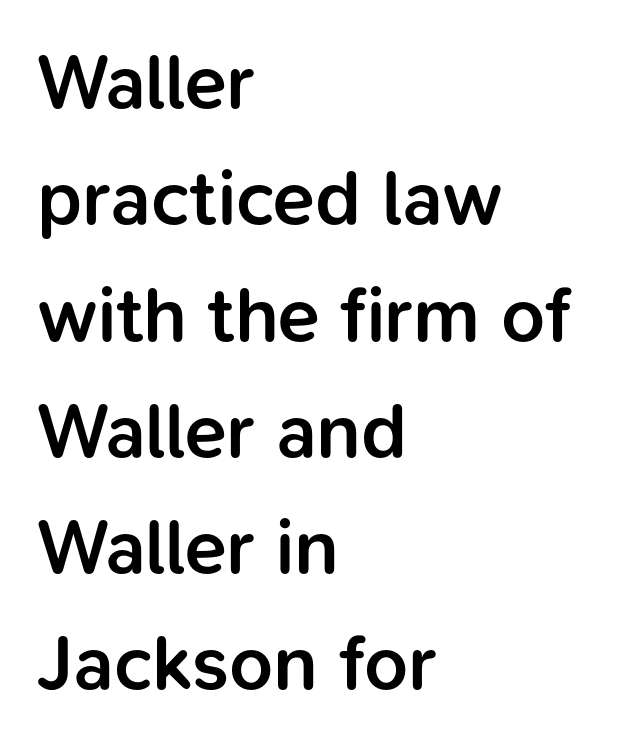
The image shows 77 px semibold sans-serif type, upright; set left-aligned, normal line spacing (1.51x), normal letter spacing, not underlined; low stroke contrast and a medium x-height.
